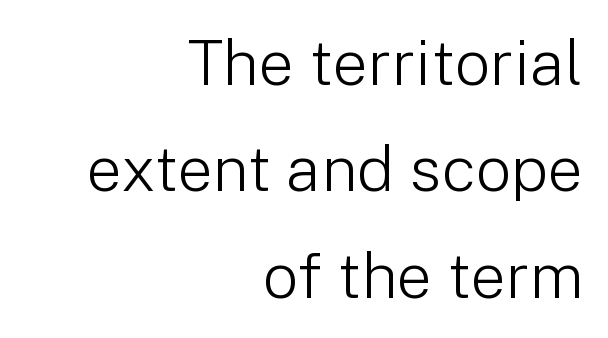
The image shows 63 px light sans-serif type, upright; set right-aligned, normal line spacing (1.69x), normal letter spacing, not underlined; low stroke contrast and a medium x-height.
